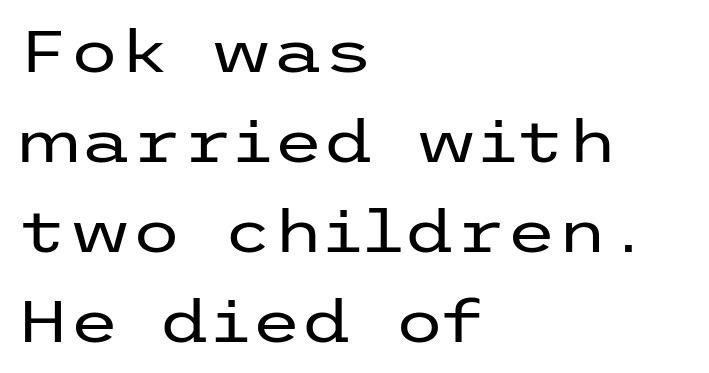
{"serif": "no", "italic": "no", "bold": "no", "weight": "regular", "width": "wide", "stroke_contrast": "low", "x_height": "medium", "underline": "no", "align": "left", "line_spacing": "normal", "line_spacing_ratio": 1.55, "letter_spacing": "normal", "letter_spacing_em": 0.0, "glyph_px": 58}
